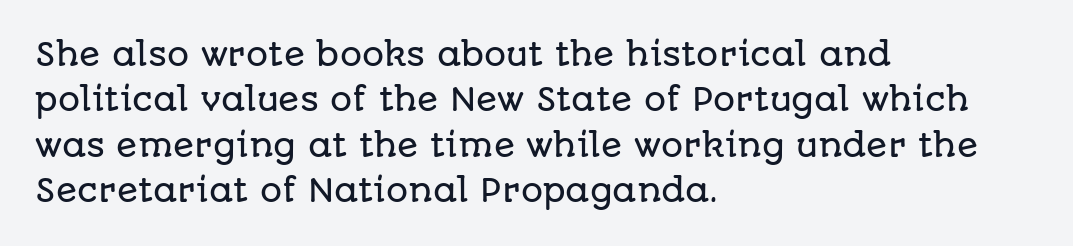
{"serif": "no", "italic": "no", "width": "normal", "stroke_contrast": "low", "x_height": "large", "monospaced": "no", "underline": "no", "align": "left", "line_spacing": "normal", "line_spacing_ratio": 1.46, "letter_spacing": "normal", "letter_spacing_em": 0.0, "glyph_px": 31}
